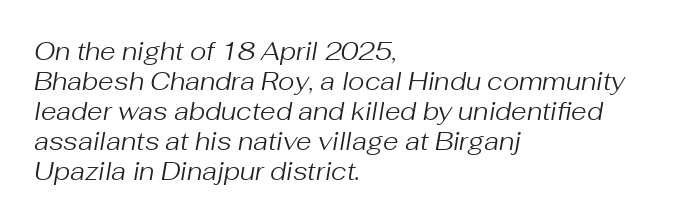
The image shows 25 px text type, italic (leaning right); set left-aligned, line spacing 1.2x, normal letter spacing, not underlined.
